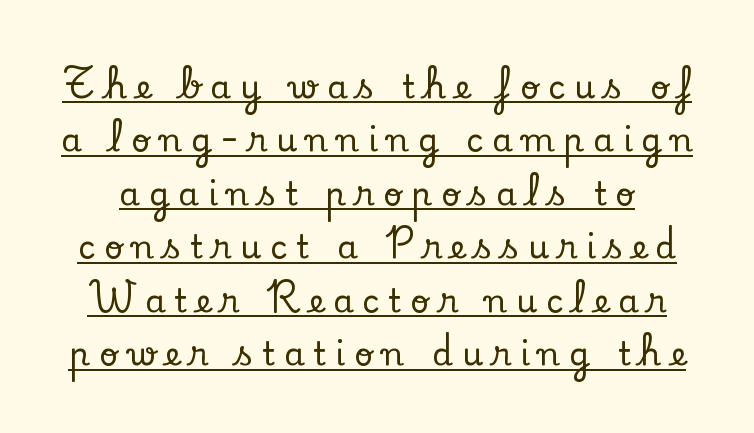
The image shows 33 px serif type, upright; set normal line spacing (1.62x), unusually wide letter spacing (+0.27 em), underlined; low stroke contrast and a small x-height.
